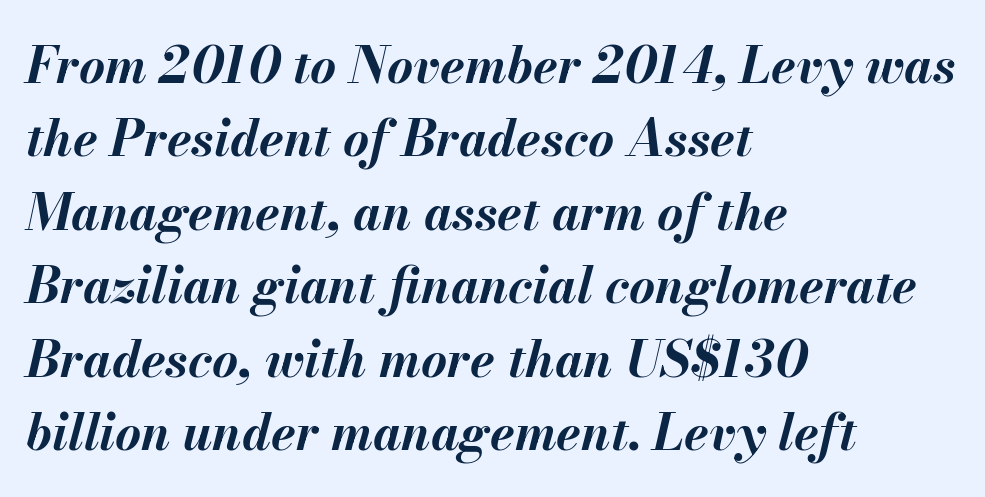
{"italic": "yes", "lean": "right", "slant_degrees": 13, "bold": "yes", "weight": "bold", "width": "normal", "stroke_contrast": "medium", "x_height": "small", "monospaced": "no", "underline": "no", "align": "left", "line_spacing": "normal", "line_spacing_ratio": 1.47, "letter_spacing": "normal", "letter_spacing_em": 0.0, "glyph_px": 50}
